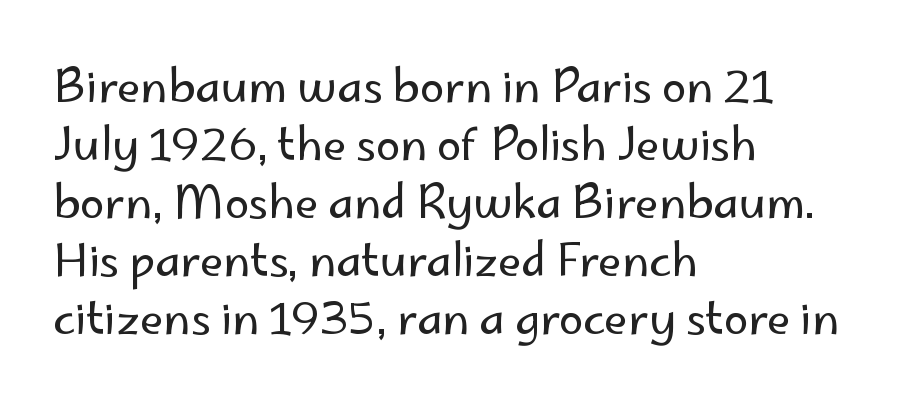
Q: Is the text bold? A: No.
Q: Is the text italic (slanted)? A: No, it is upright.
Q: Is the typeface a serif or a sans-serif typeface? A: Sans-serif.
Q: Is the text underlined? A: No.
Q: How is the paragraph aligned? A: Left-aligned.
Q: Is the spacing between letters normal or unusually wide? A: Normal.
Q: Is the spacing between lines tight, normal or loose? A: Normal.
Q: Width (condensed, normal, or wide)? A: Normal.
Q: Stroke contrast? A: Low.
Q: x-height? A: Small.
Q: Monospaced? A: No.
